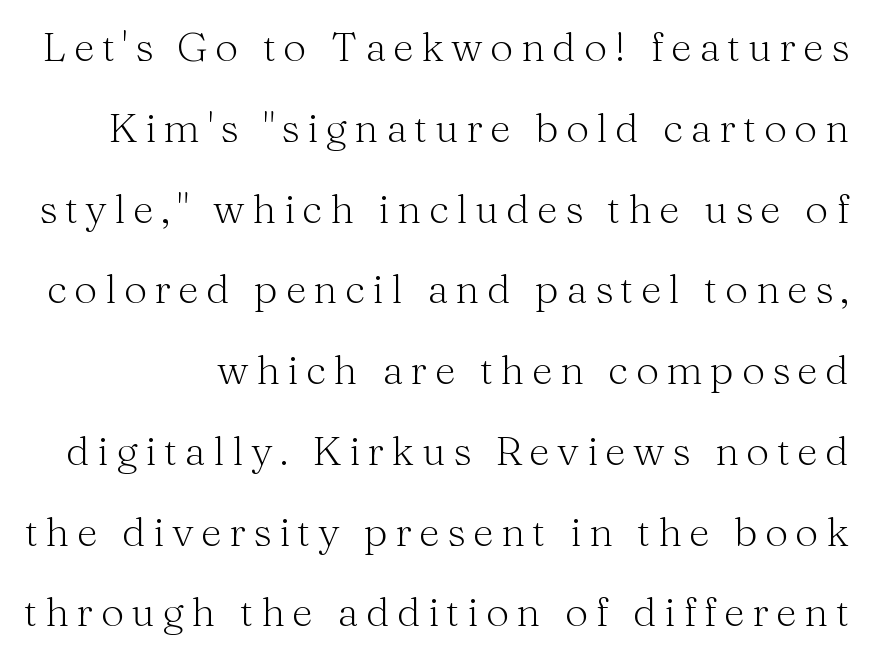
{"serif": "yes", "italic": "no", "bold": "no", "weight": "light", "width": "normal", "stroke_contrast": "medium", "x_height": "medium", "monospaced": "no", "underline": "no", "line_spacing": "loose", "line_spacing_ratio": 1.97, "glyph_px": 41}
